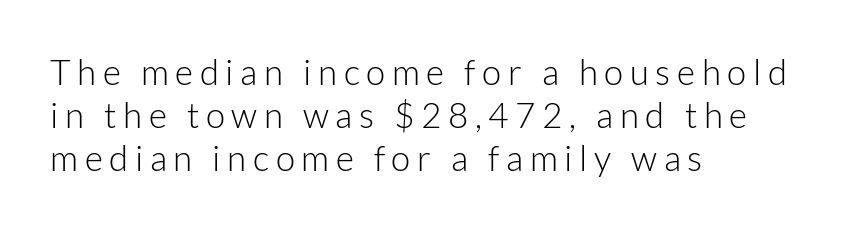
Q: Is the text bold? A: No.
Q: Is the text italic (slanted)? A: No, it is upright.
Q: Is the typeface a serif or a sans-serif typeface? A: Sans-serif.
Q: Is the text underlined? A: No.
Q: How is the paragraph aligned? A: Left-aligned.
Q: Width (condensed, normal, or wide)? A: Normal.
Q: Stroke contrast? A: Low.
Q: x-height? A: Medium.
Q: Monospaced? A: No.
